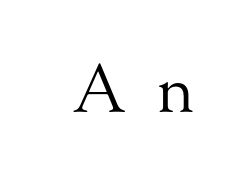
{"serif": "yes", "italic": "no", "bold": "no", "weight": "regular", "width": "normal", "stroke_contrast": "medium", "x_height": "small", "monospaced": "no", "underline": "no", "letter_spacing": "wide", "letter_spacing_em": 0.48, "glyph_px": 65}
